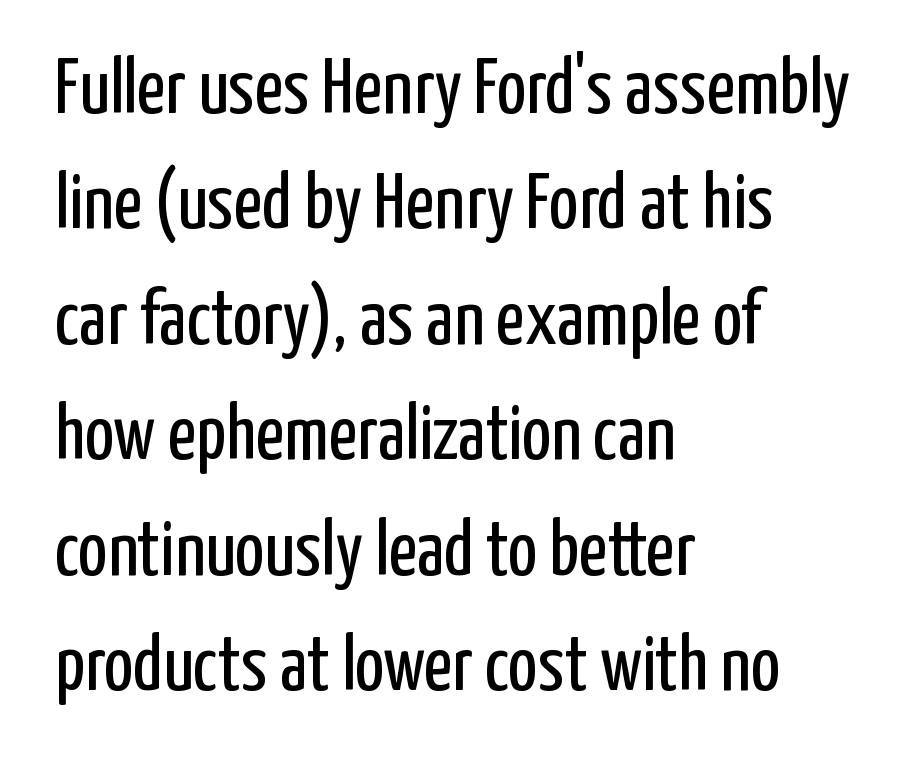
Summary of weight: not heavy and not bold. Character widths vary here, with narrow letters taking less room than wide ones. Examine the stroke ends and you'll find no serifs. Leading: standard.
